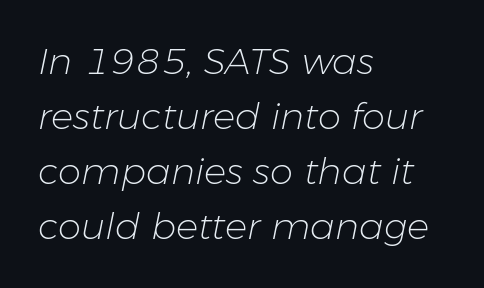
{"italic": "yes", "lean": "right", "slant_degrees": 11, "bold": "no", "weight": "light", "width": "normal", "stroke_contrast": "low", "x_height": "medium", "monospaced": "no", "underline": "no", "align": "left", "line_spacing": "normal", "line_spacing_ratio": 1.49, "letter_spacing": "normal", "letter_spacing_em": 0.0, "glyph_px": 37}
